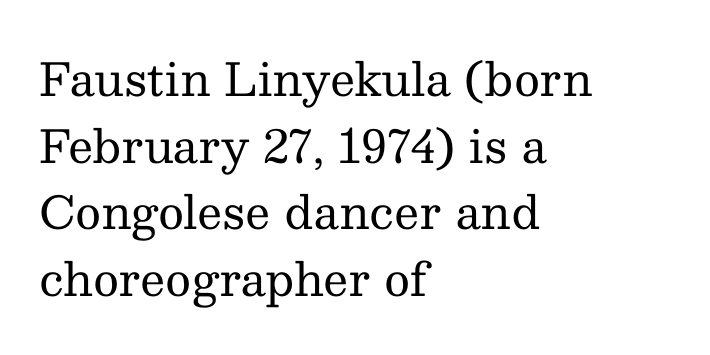
No word sits above an underline. Nobody touched the tracking dial on this one. Small tapered or slab feet sit at the stroke ends, so this counts as serif. Does the leading feel generous? No, just average. Varying glyph widths throughout — classic text-font behaviour. The lettering holds an erect, upright posture throughout.
